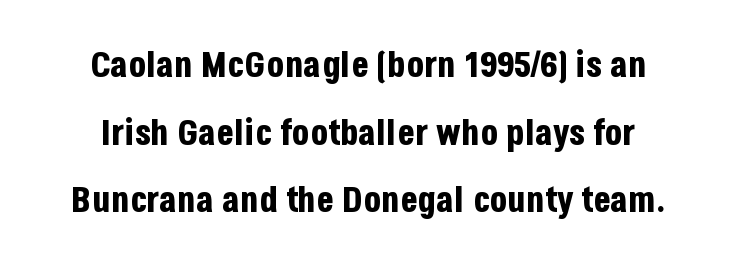
Only glyphs here, with clear space below each row. The rendering uses natural spacing where letterforms have individual widths. You can tell it's not italic because the verticals are truly vertical. Observe the ordinary spacing: letters are neighbours, not strangers. Thick stems and heavy bowls — unmistakably bold.
